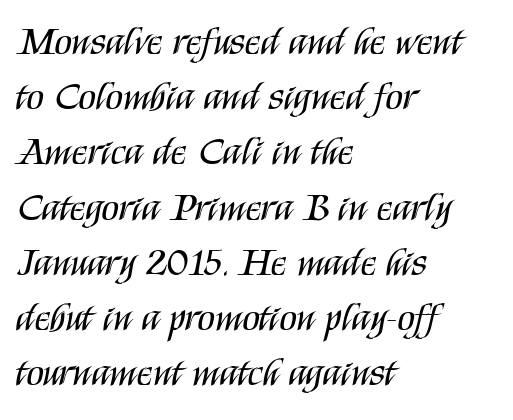
Q: Is the text bold? A: No.
Q: Is the text italic (slanted)? A: Yes.
Q: Is the typeface a serif or a sans-serif typeface? A: Sans-serif.
Q: Is the text underlined? A: No.
Q: How is the paragraph aligned? A: Left-aligned.
Q: Is the spacing between letters normal or unusually wide? A: Normal.
Q: Is the spacing between lines tight, normal or loose? A: Normal.
Q: Width (condensed, normal, or wide)? A: Condensed.
Q: Stroke contrast? A: Medium.
Q: x-height? A: Large.
Q: Monospaced? A: No.
